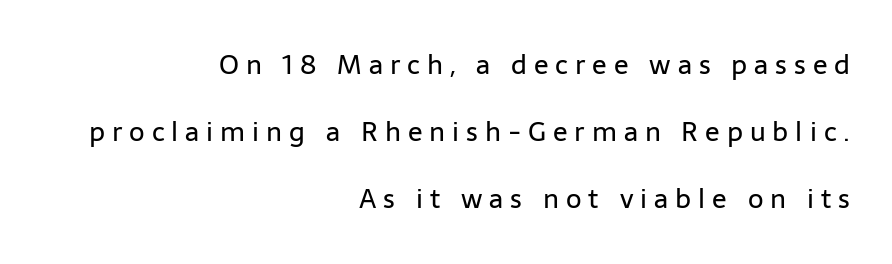
The passage shown stacks its lines with a broad gap. A clean baseline with only descenders dipping below it. Stems and bowls with no extra thickness — not bold. Glyph-to-glyph distance is far greater than everyday printed text. Every stem runs plumb, perpendicular to the baseline.
